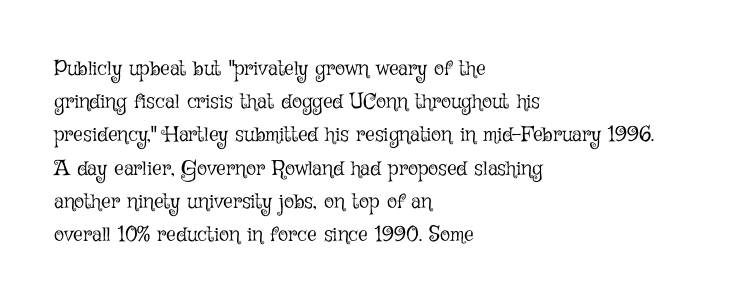
The face looks like a standard text weight, possibly lighter. Short and long lines alike share a common starting point at left. Vertically, the passage feels balanced, rows spaced as you'd expect. A bare baseline throughout the passage. Here the glyphs are tracked normally, forming tight word shapes.
